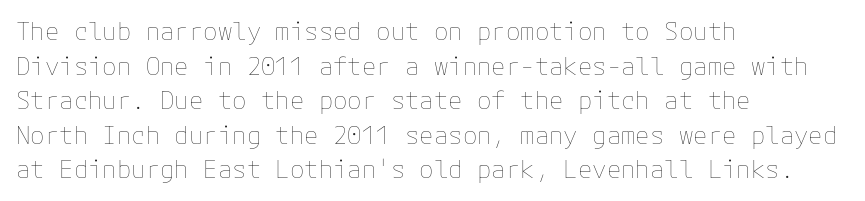
The image shows 24 px text type, upright; set left-aligned, normal line spacing (1.44x), normal letter spacing, not underlined.
